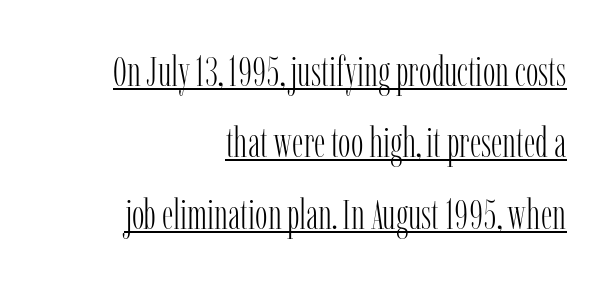
{"serif": "yes", "italic": "no", "bold": "no", "weight": "light", "width": "condensed", "stroke_contrast": "low", "x_height": "medium", "monospaced": "no", "underline": "yes", "align": "right", "line_spacing": "normal", "line_spacing_ratio": 1.7, "letter_spacing": "normal", "letter_spacing_em": 0.0, "glyph_px": 42}
